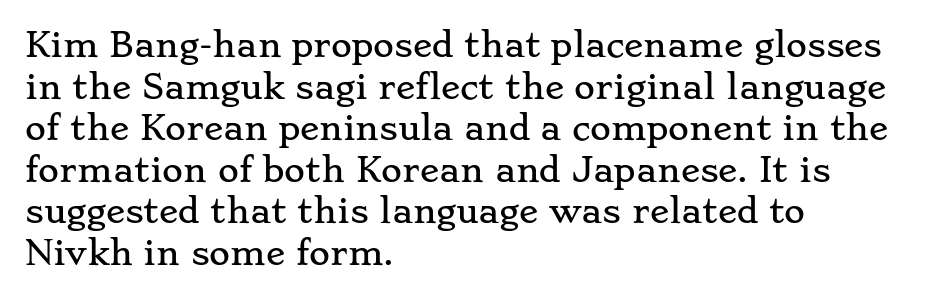
Q: Is the text italic (slanted)? A: No, it is upright.
Q: Is the typeface a serif or a sans-serif typeface? A: Serif.
Q: Is the text underlined? A: No.
Q: How is the paragraph aligned? A: Left-aligned.
Q: Is the spacing between letters normal or unusually wide? A: Normal.
Q: Is the spacing between lines tight, normal or loose? A: Normal.
Q: Width (condensed, normal, or wide)? A: Wide.
Q: Stroke contrast? A: Low.
Q: x-height? A: Small.
Q: Monospaced? A: No.
